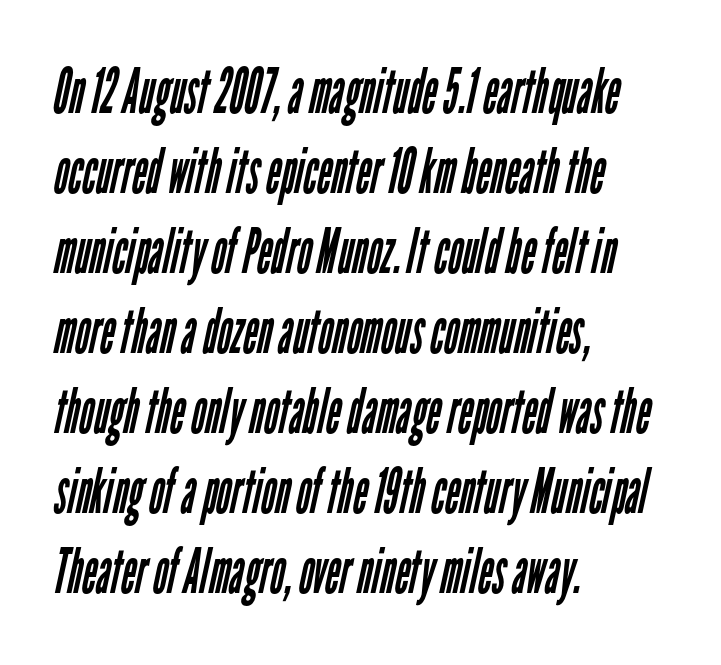
Q: Is the text bold? A: No.
Q: Is the typeface a serif or a sans-serif typeface? A: Sans-serif.
Q: Is the text underlined? A: No.
Q: How is the paragraph aligned? A: Left-aligned.
Q: Is the spacing between letters normal or unusually wide? A: Normal.
Q: Is the spacing between lines tight, normal or loose? A: Normal.
Q: Width (condensed, normal, or wide)? A: Condensed.
Q: Stroke contrast? A: Low.
Q: x-height? A: Medium.
Q: Monospaced? A: No.
